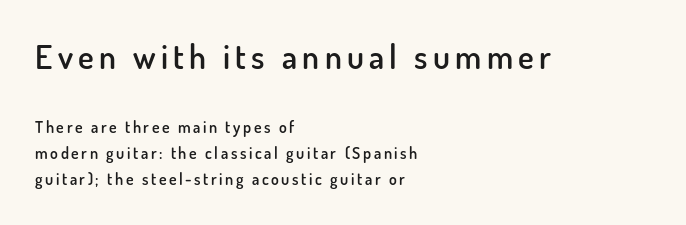
The image shows 33 px semibold sans-serif type, upright; set left-aligned, normal line spacing (1.64x), not underlined; the first (top) block is 2.06x larger; low stroke contrast and a small x-height.
